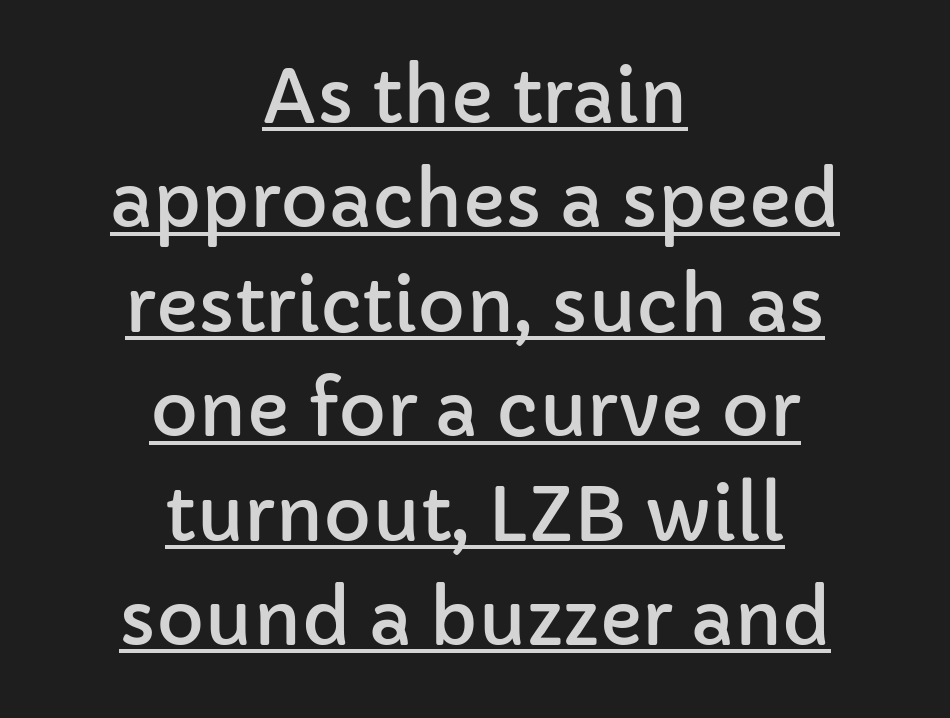
The image shows 73 px sans-serif type, upright; set centered, normal line spacing (1.43x), normal letter spacing, underlined; low stroke contrast and a medium x-height.
